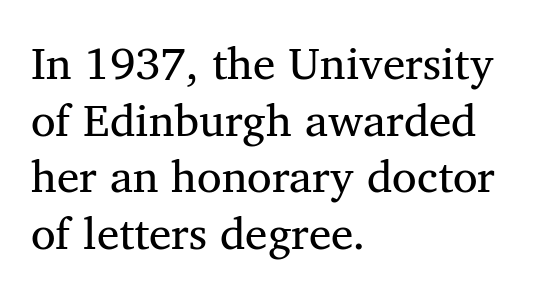
Q: Is the text bold? A: No.
Q: Is the text italic (slanted)? A: No, it is upright.
Q: Is the typeface a serif or a sans-serif typeface? A: Serif.
Q: Is the text underlined? A: No.
Q: How is the paragraph aligned? A: Left-aligned.
Q: Is the spacing between letters normal or unusually wide? A: Normal.
Q: Is the spacing between lines tight, normal or loose? A: Normal.
Q: Width (condensed, normal, or wide)? A: Normal.
Q: Stroke contrast? A: Medium.
Q: x-height? A: Medium.
Q: Monospaced? A: No.
